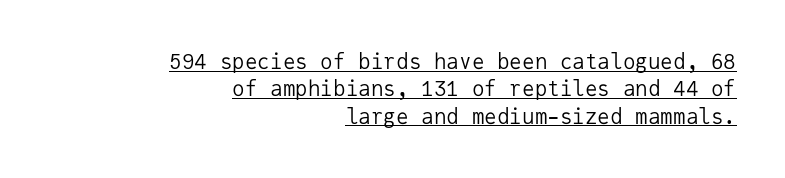
Q: Is the text bold? A: No.
Q: Is the text italic (slanted)? A: No, it is upright.
Q: Is the text underlined? A: Yes.
Q: How is the paragraph aligned? A: Right-aligned.
Q: Is the spacing between letters normal or unusually wide? A: Normal.
Q: Is the spacing between lines tight, normal or loose? A: Normal.
